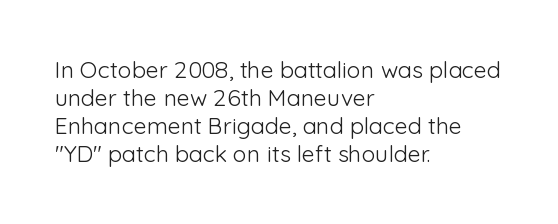
Every stem runs plumb, perpendicular to the baseline. Layout note: lines flush left. Decoration check: the copy has no underline. Short note: letters normally spaced.
